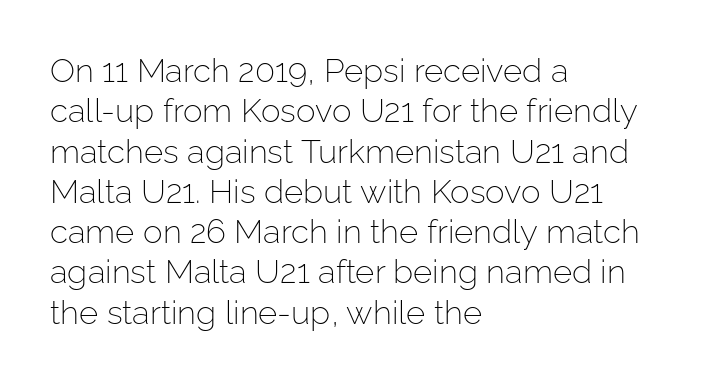
{"serif": "no", "italic": "no", "bold": "no", "weight": "light", "width": "normal", "stroke_contrast": "low", "x_height": "medium", "monospaced": "no", "underline": "no", "align": "left", "line_spacing_ratio": 1.22, "letter_spacing": "normal", "letter_spacing_em": 0.0, "glyph_px": 33}
